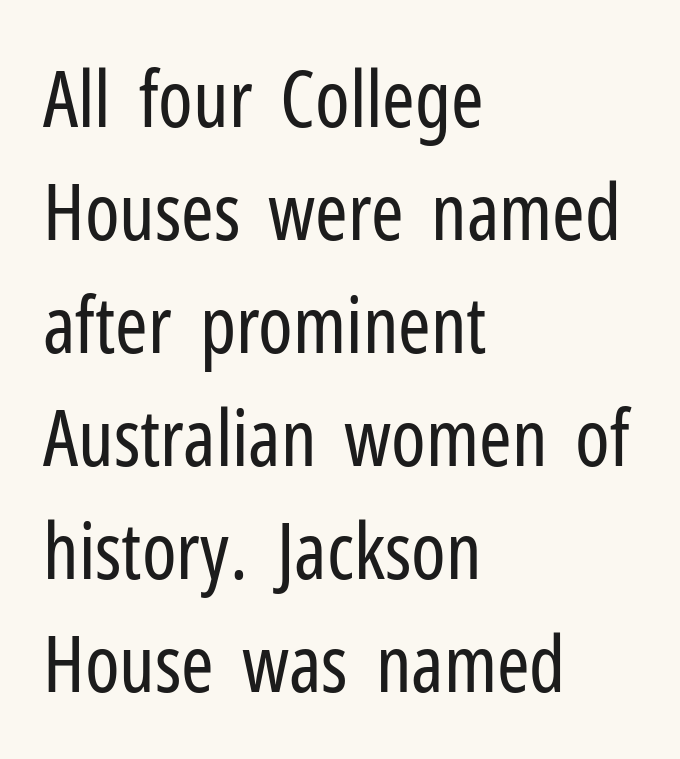
{"serif": "no", "italic": "no", "bold": "no", "weight": "regular", "width": "condensed", "stroke_contrast": "low", "x_height": "medium", "monospaced": "no", "underline": "no", "align": "left", "line_spacing": "normal", "line_spacing_ratio": 1.45, "letter_spacing": "normal", "letter_spacing_em": 0.0, "glyph_px": 78}
